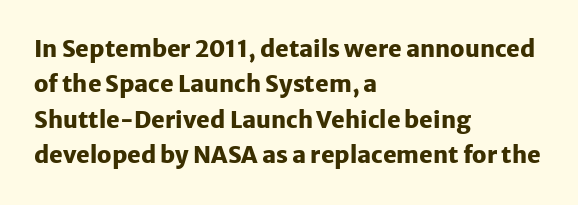
The strip under each line holds only bare page. The designer left line spacing at the default. Typeset ragged right — the left edge is the straight one. Heavy-handed strokes throughout: this text is bold.
